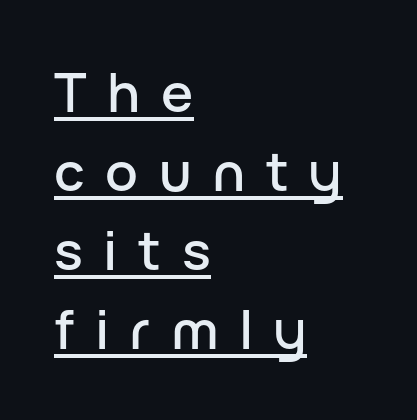
{"serif": "no", "italic": "no", "width": "normal", "stroke_contrast": "low", "x_height": "medium", "monospaced": "no", "underline": "yes", "align": "left", "line_spacing": "normal", "line_spacing_ratio": 1.46, "letter_spacing": "wide", "letter_spacing_em": 0.38, "glyph_px": 54}
